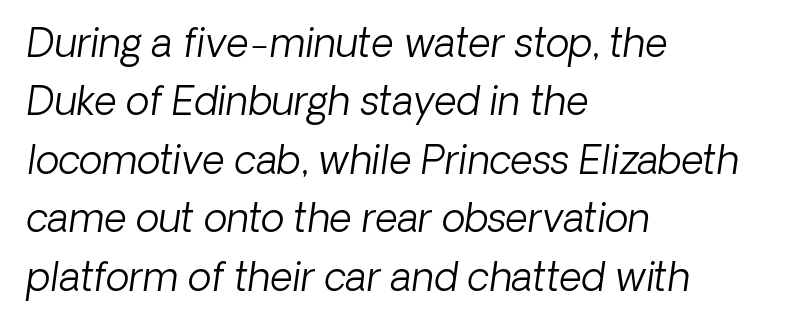
{"serif": "no", "bold": "no", "weight": "light", "width": "normal", "stroke_contrast": "low", "x_height": "medium", "monospaced": "no", "underline": "no", "align": "left", "line_spacing": "normal", "line_spacing_ratio": 1.5, "letter_spacing": "normal", "letter_spacing_em": 0.0, "glyph_px": 39}
